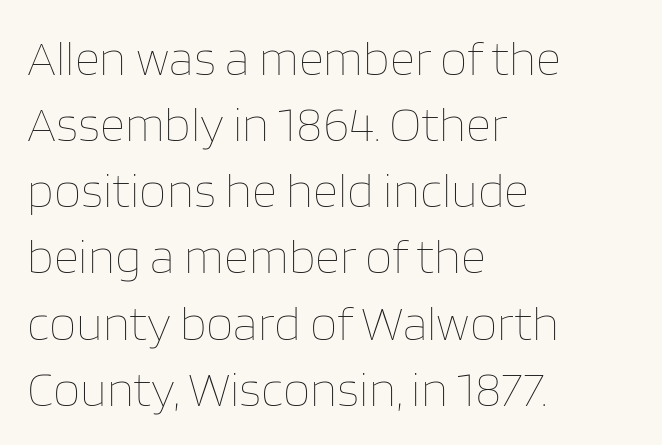
{"italic": "no", "bold": "no", "weight": "thin", "width": "normal", "stroke_contrast": "low", "x_height": "large", "monospaced": "no", "underline": "no", "align": "left", "line_spacing": "normal", "line_spacing_ratio": 1.35, "letter_spacing": "normal", "letter_spacing_em": 0.0, "glyph_px": 49}
